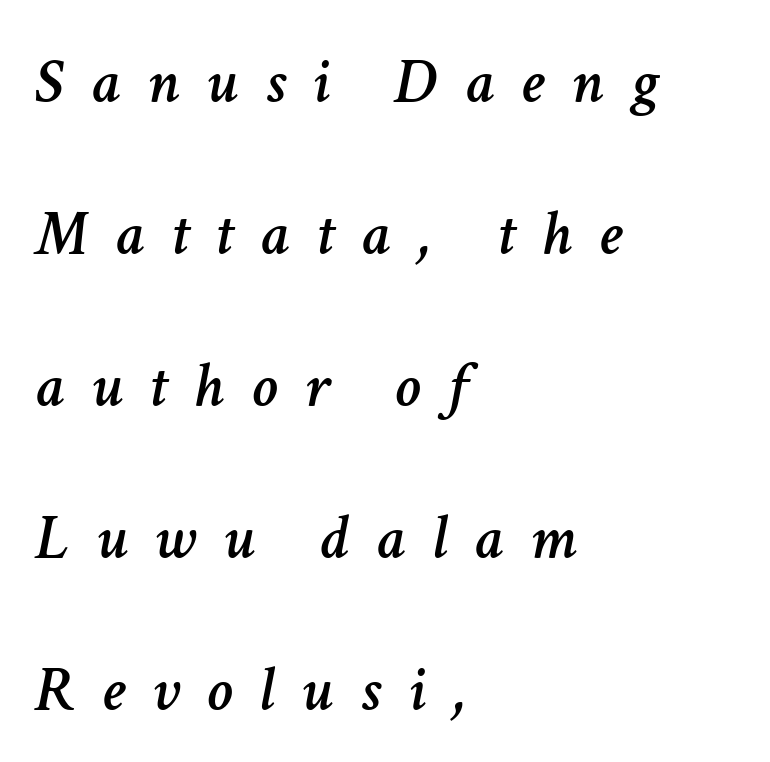
{"italic": "yes", "lean": "right", "slant_degrees": 11, "width": "normal", "stroke_contrast": "low", "x_height": "medium", "monospaced": "no", "underline": "no", "align": "left", "line_spacing": "loose", "line_spacing_ratio": 2.34, "letter_spacing": "wide", "letter_spacing_em": 0.42, "glyph_px": 65}
